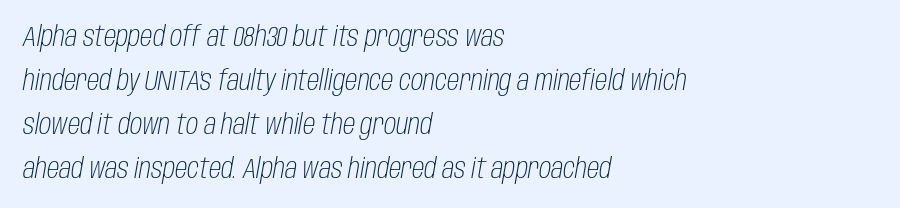
Q: Is the text bold? A: No.
Q: Is the text italic (slanted)? A: Yes, it leans right by about 10 degrees.
Q: Is the text underlined? A: No.
Q: How is the paragraph aligned? A: Left-aligned.
Q: Is the spacing between letters normal or unusually wide? A: Normal.
Q: Is the spacing between lines tight, normal or loose? A: Normal.
Q: Width (condensed, normal, or wide)? A: Condensed.
Q: Stroke contrast? A: Low.
Q: x-height? A: Large.
Q: Monospaced? A: No.
